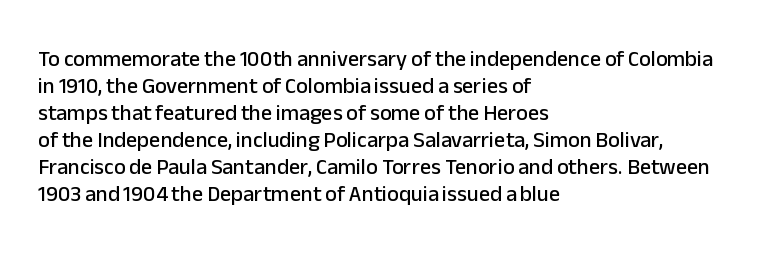
Q: Is the text italic (slanted)? A: No, it is upright.
Q: Is the text underlined? A: No.
Q: How is the paragraph aligned? A: Left-aligned.
Q: Is the spacing between letters normal or unusually wide? A: Normal.
